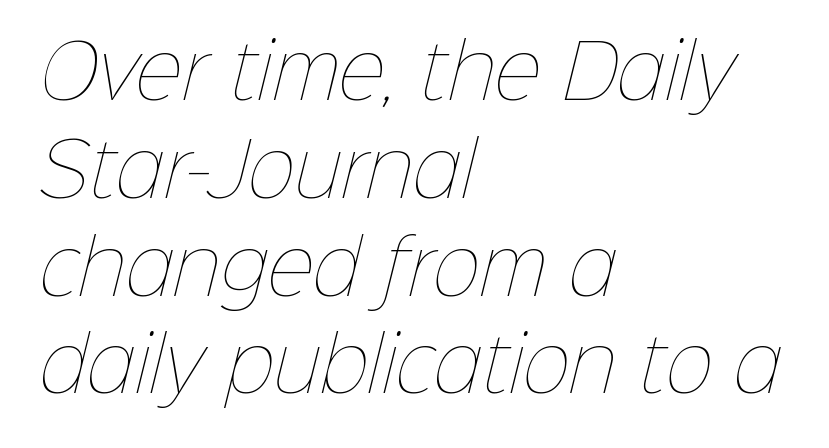
Q: Is the text bold? A: No.
Q: Is the text underlined? A: No.
Q: How is the paragraph aligned? A: Left-aligned.
Q: Is the spacing between letters normal or unusually wide? A: Normal.
Q: Is the spacing between lines tight, normal or loose? A: Normal.
Q: Width (condensed, normal, or wide)? A: Normal.
Q: Stroke contrast? A: Low.
Q: x-height? A: Medium.
Q: Monospaced? A: No.
